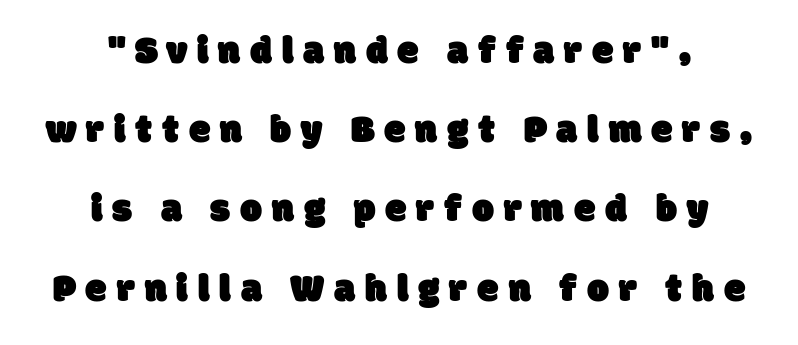
The image shows 39 px sans-serif type; set centered, loose line spacing (2.03x), unusually wide letter spacing (+0.25 em), not underlined; low stroke contrast and a large x-height.
